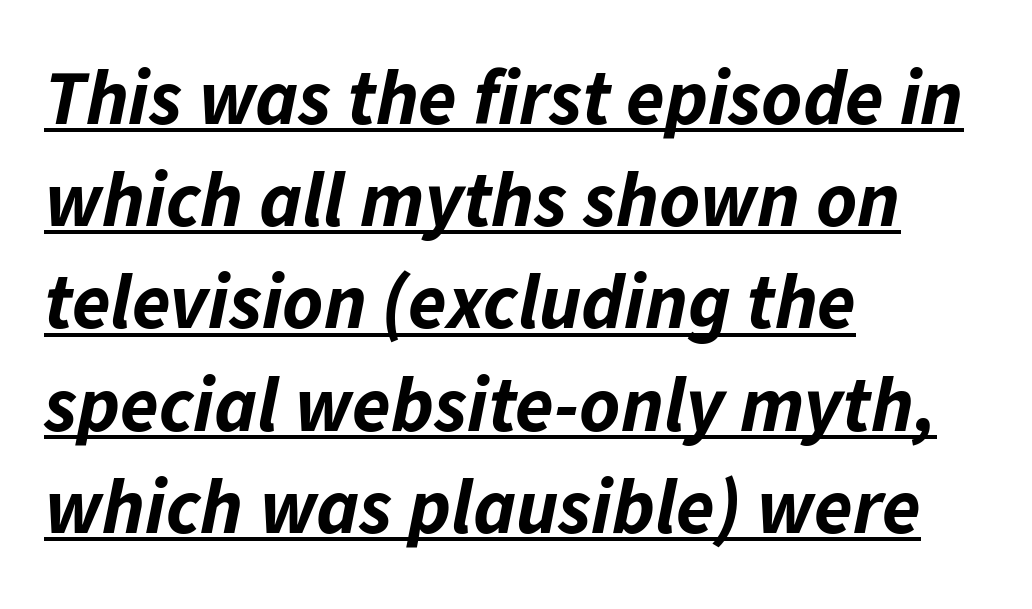
Q: Is the text bold? A: Yes.
Q: Is the text italic (slanted)? A: Yes, it leans right by about 11 degrees.
Q: Is the text underlined? A: Yes.
Q: How is the paragraph aligned? A: Left-aligned.
Q: Is the spacing between letters normal or unusually wide? A: Normal.
Q: Is the spacing between lines tight, normal or loose? A: Normal.
Q: Width (condensed, normal, or wide)? A: Normal.
Q: Stroke contrast? A: Low.
Q: x-height? A: Medium.
Q: Monospaced? A: No.
